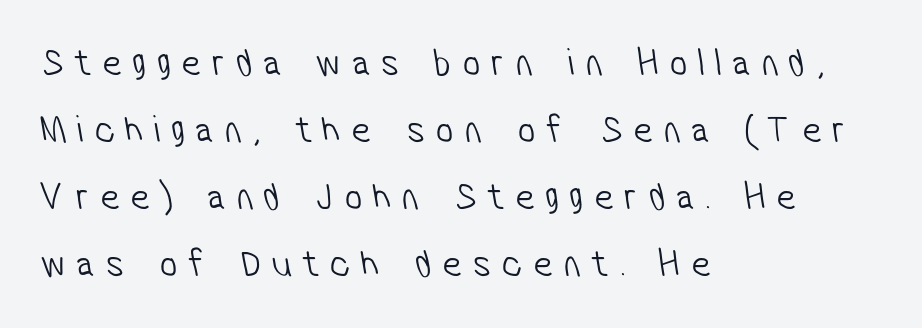
Q: Is the text bold? A: No.
Q: Is the typeface a serif or a sans-serif typeface? A: Sans-serif.
Q: Is the text underlined? A: No.
Q: How is the paragraph aligned? A: Left-aligned.
Q: Is the spacing between letters normal or unusually wide? A: Unusually wide.
Q: Width (condensed, normal, or wide)? A: Condensed.
Q: Stroke contrast? A: Low.
Q: x-height? A: Medium.
Q: Monospaced? A: No.
